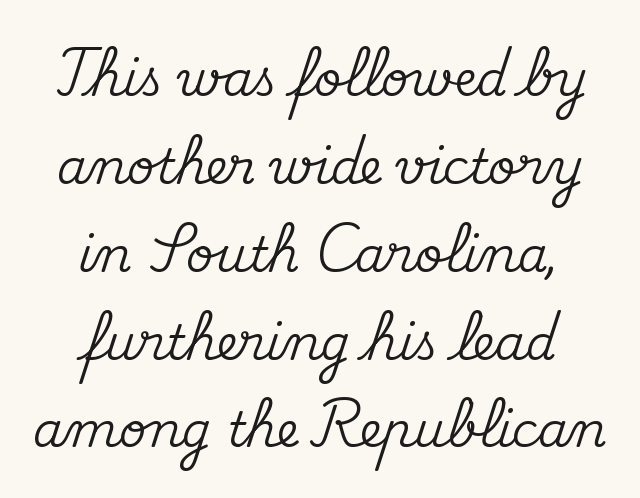
Q: Is the text italic (slanted)? A: Yes.
Q: Is the typeface a serif or a sans-serif typeface? A: Serif.
Q: Is the text underlined? A: No.
Q: How is the paragraph aligned? A: Centered.
Q: Is the spacing between letters normal or unusually wide? A: Normal.
Q: Width (condensed, normal, or wide)? A: Normal.
Q: Stroke contrast? A: Medium.
Q: x-height? A: Small.
Q: Monospaced? A: No.
